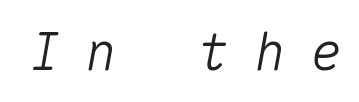
{"italic": "yes", "lean": "right", "slant_degrees": 10, "width": "normal", "stroke_contrast": "medium", "x_height": "medium", "monospaced": "yes", "underline": "no", "letter_spacing": "wide", "letter_spacing_em": 0.48, "glyph_px": 52}
